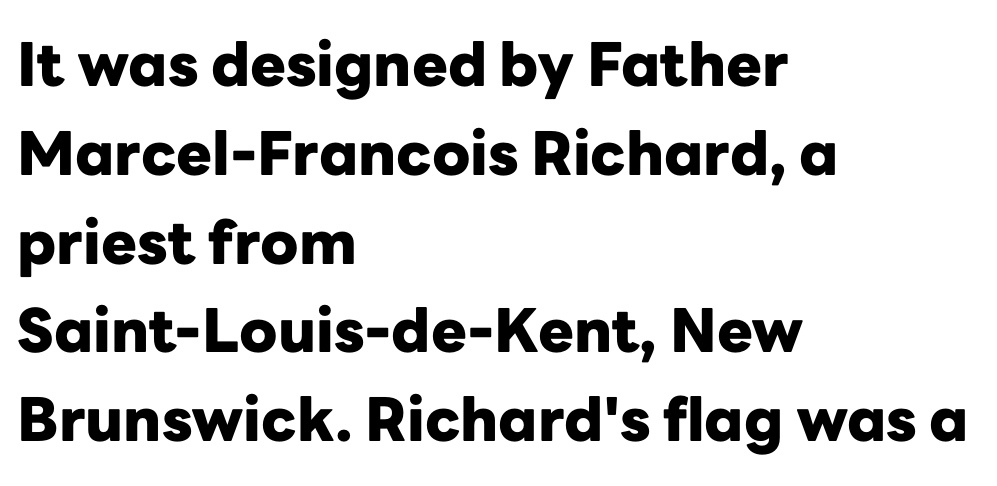
Q: Is the text bold? A: Yes.
Q: Is the text italic (slanted)? A: No, it is upright.
Q: Is the typeface a serif or a sans-serif typeface? A: Sans-serif.
Q: Is the text underlined? A: No.
Q: How is the paragraph aligned? A: Left-aligned.
Q: Is the spacing between letters normal or unusually wide? A: Normal.
Q: Is the spacing between lines tight, normal or loose? A: Normal.
Q: Width (condensed, normal, or wide)? A: Normal.
Q: Stroke contrast? A: Low.
Q: x-height? A: Medium.
Q: Monospaced? A: No.
